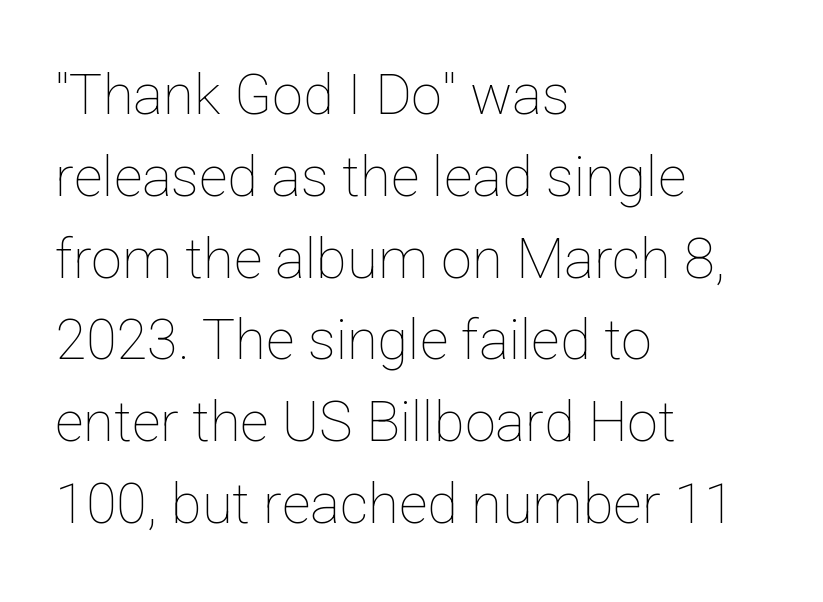
The image shows 56 px thin type, upright; set left-aligned, normal line spacing (1.46x), normal letter spacing, not underlined; low stroke contrast and a medium x-height.
